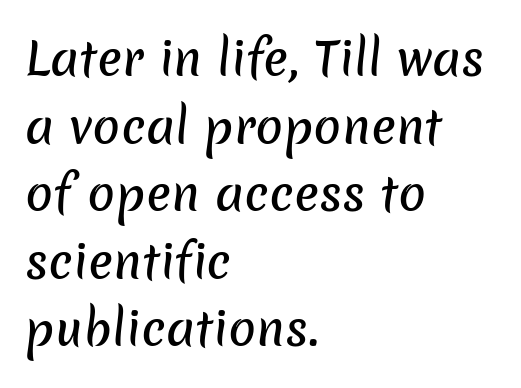
Students, note that the glyphs here touch the page at normal intervals. Leftover space on each line is placed entirely after the last word. A clean baseline with only descenders dipping below it. The designer went with a sans here, leaving each stem footless.
